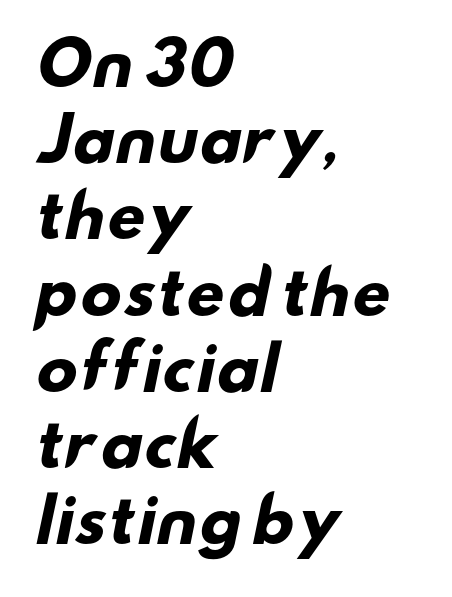
{"serif": "no", "bold": "yes", "weight": "heavy", "width": "wide", "stroke_contrast": "low", "x_height": "small", "monospaced": "no", "underline": "no", "align": "left", "line_spacing": "normal", "line_spacing_ratio": 1.27, "letter_spacing": "normal", "letter_spacing_em": 0.0, "glyph_px": 60}
